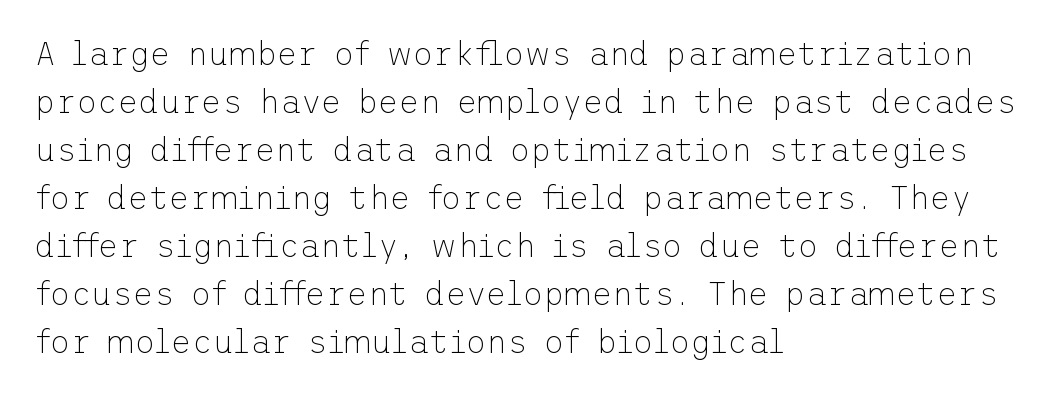
The image shows 32 px thin sans-serif type, upright; set left-aligned, normal line spacing (1.5x), normal letter spacing, not underlined; low stroke contrast and a medium x-height.
